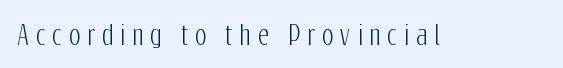
Q: Is the text italic (slanted)? A: No, it is upright.
Q: Is the text underlined? A: No.
Q: Is the spacing between letters normal or unusually wide? A: Unusually wide.
